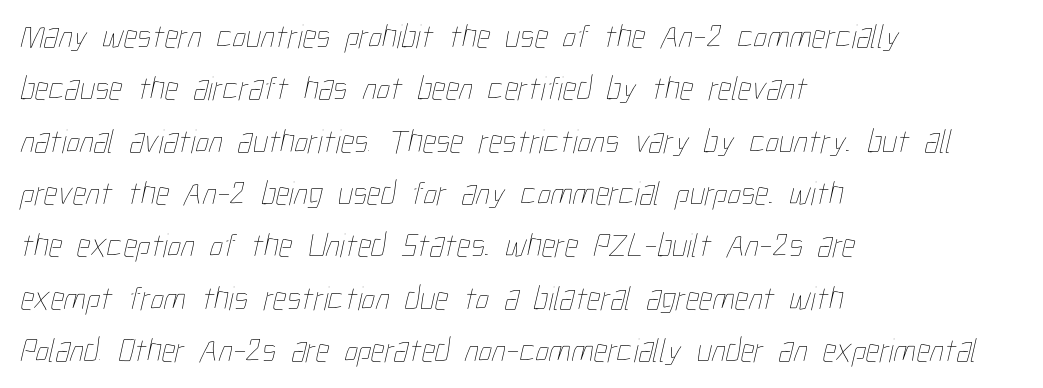
{"bold": "no", "weight": "thin", "width": "condensed", "stroke_contrast": "low", "x_height": "medium", "monospaced": "no", "underline": "no", "align": "left", "line_spacing": "normal", "line_spacing_ratio": 1.54, "letter_spacing": "normal", "letter_spacing_em": 0.0, "glyph_px": 34}
